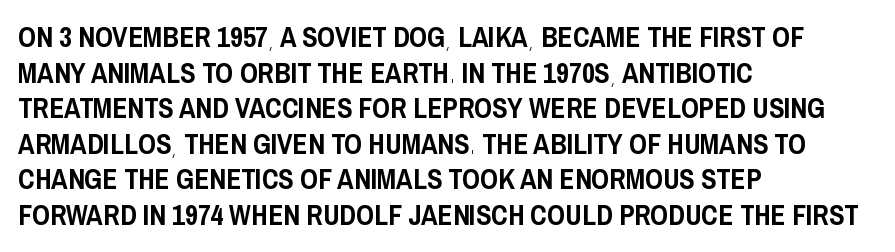
The image shows 28 px condensed sans-serif type, upright; set left-aligned, normal line spacing (1.27x), normal letter spacing, not underlined; low stroke contrast and a large x-height.
